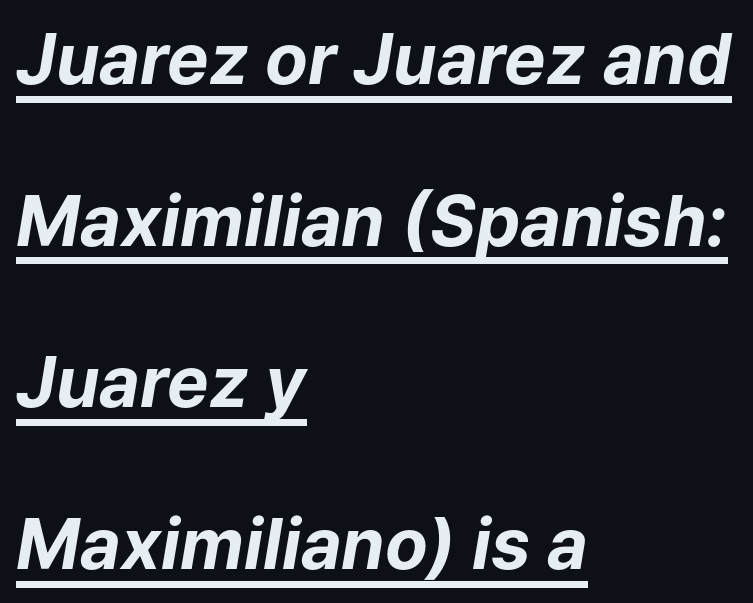
The image shows 70 px bold type, italic (leaning right); set left-aligned, loose line spacing (2.31x), normal letter spacing, underlined; low stroke contrast and a medium x-height.
